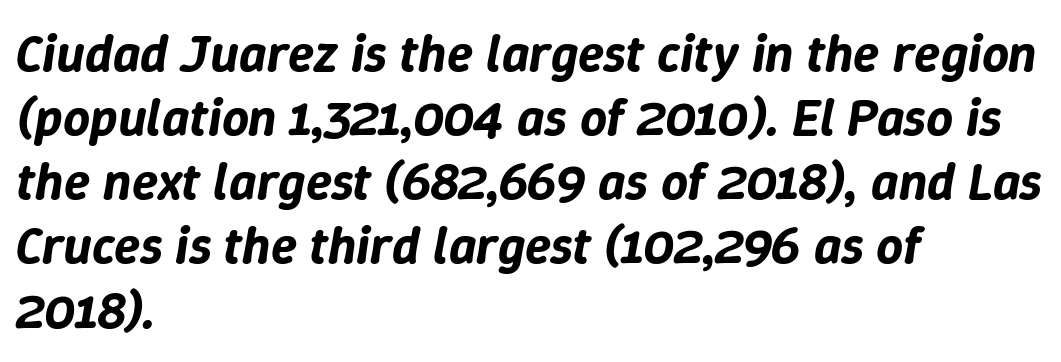
{"italic": "yes", "lean": "right", "slant_degrees": 9, "width": "normal", "stroke_contrast": "low", "x_height": "medium", "monospaced": "no", "underline": "no", "align": "left", "line_spacing_ratio": 1.21, "letter_spacing": "normal", "letter_spacing_em": 0.0, "glyph_px": 53}
